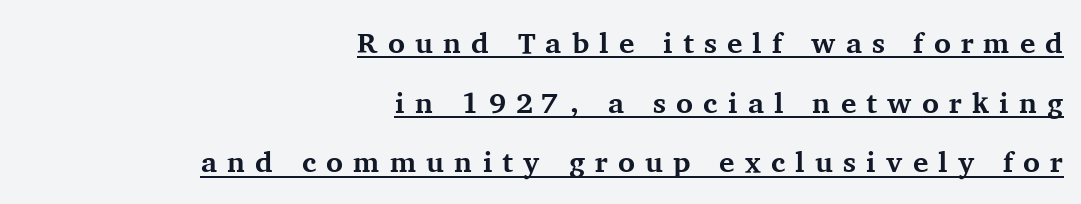
The image shows 29 px bold serif type, upright; set right-aligned, loose line spacing (2.06x), unusually wide letter spacing (+0.35 em), underlined; medium stroke contrast and a medium x-height.
